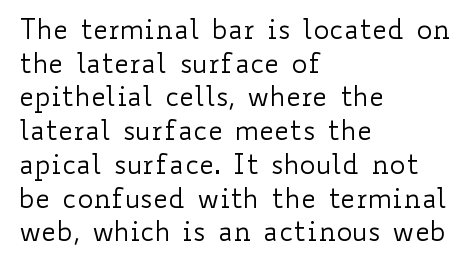
Q: Is the text bold? A: No.
Q: Is the text italic (slanted)? A: No, it is upright.
Q: Is the text underlined? A: No.
Q: How is the paragraph aligned? A: Left-aligned.
Q: Is the spacing between letters normal or unusually wide? A: Normal.
Q: Is the spacing between lines tight, normal or loose? A: Normal.
